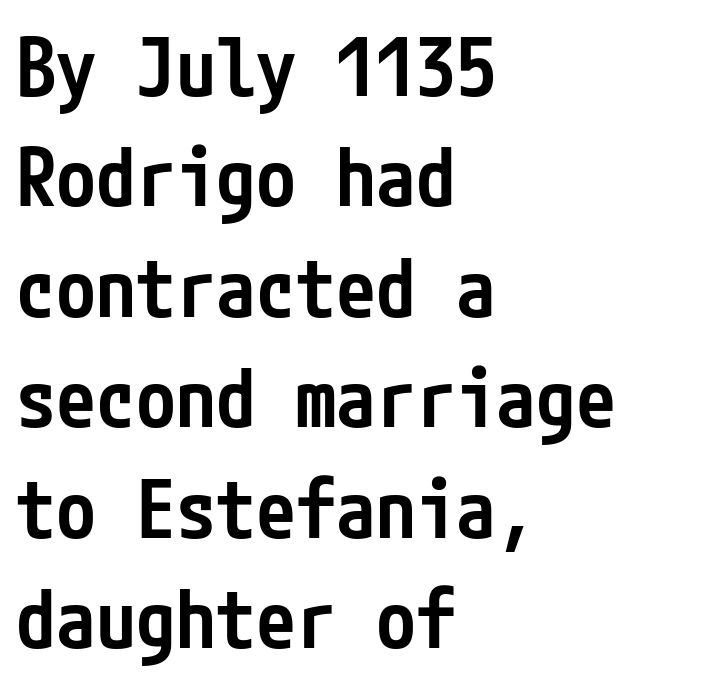
Q: Is the text bold? A: Semi-bold.
Q: Is the text italic (slanted)? A: No, it is upright.
Q: Is the typeface a serif or a sans-serif typeface? A: Sans-serif.
Q: Is the text underlined? A: No.
Q: How is the paragraph aligned? A: Left-aligned.
Q: Is the spacing between letters normal or unusually wide? A: Normal.
Q: Is the spacing between lines tight, normal or loose? A: Normal.
Q: Width (condensed, normal, or wide)? A: Condensed.
Q: Stroke contrast? A: Low.
Q: x-height? A: Medium.
